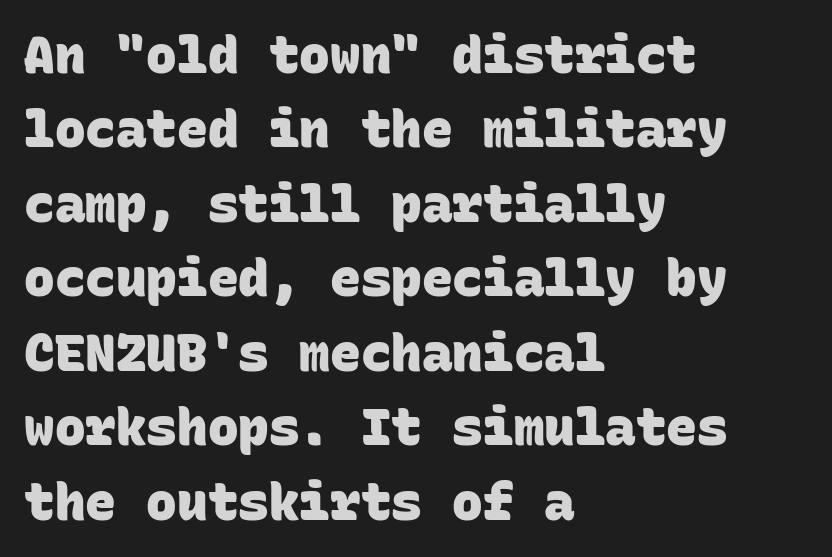
This rendering employs a face without finishing strokes, i.e., a sans-serif. Words float on clear page, feet unadorned. Students, this is bold: see how much ink each stroke carries. Here the glyphs are tracked normally, forming tight word shapes.
